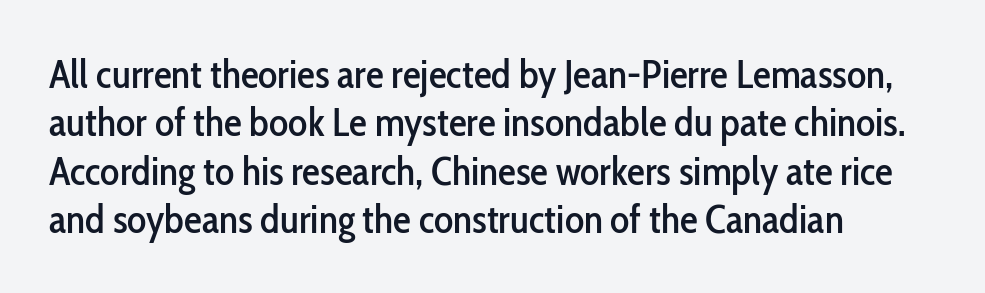
Is this a fixed-width face? No — the glyphs have proportional, varying widths. Upright lettering throughout. Note: no serifs on the glyphs. Clear beneath every line of the passage. The line texture is even and compact thanks to regular tracking. These lines are set flush left with a ragged right edge.
